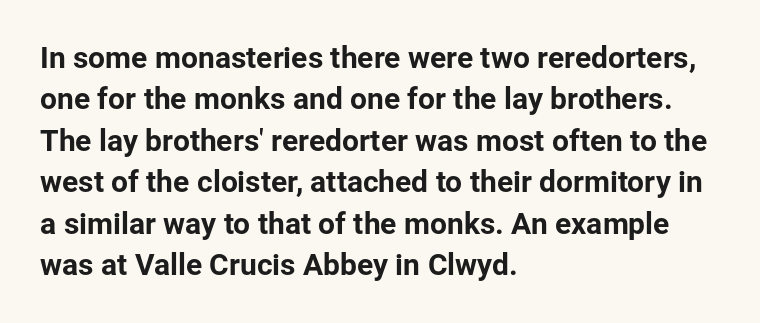
{"serif": "no", "italic": "no", "width": "normal", "stroke_contrast": "low", "x_height": "medium", "monospaced": "no", "underline": "no", "align": "left", "line_spacing": "normal", "line_spacing_ratio": 1.38, "letter_spacing": "normal", "letter_spacing_em": 0.0, "glyph_px": 30}
